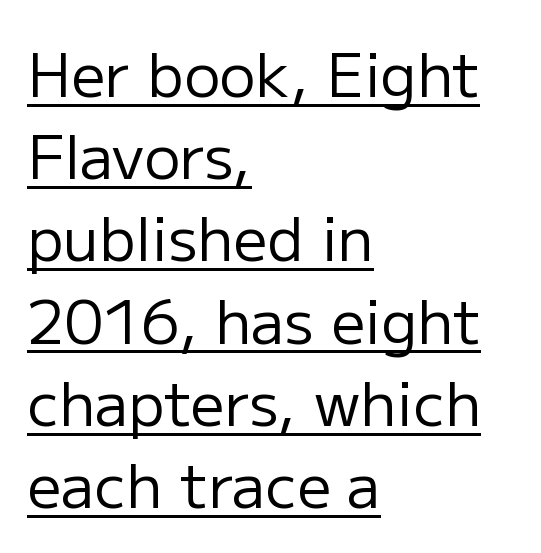
Q: Is the text bold? A: No.
Q: Is the text italic (slanted)? A: No, it is upright.
Q: Is the typeface a serif or a sans-serif typeface? A: Sans-serif.
Q: Is the text underlined? A: Yes.
Q: How is the paragraph aligned? A: Left-aligned.
Q: Is the spacing between letters normal or unusually wide? A: Normal.
Q: Is the spacing between lines tight, normal or loose? A: Normal.
Q: Width (condensed, normal, or wide)? A: Normal.
Q: Stroke contrast? A: Low.
Q: x-height? A: Medium.
Q: Monospaced? A: No.
